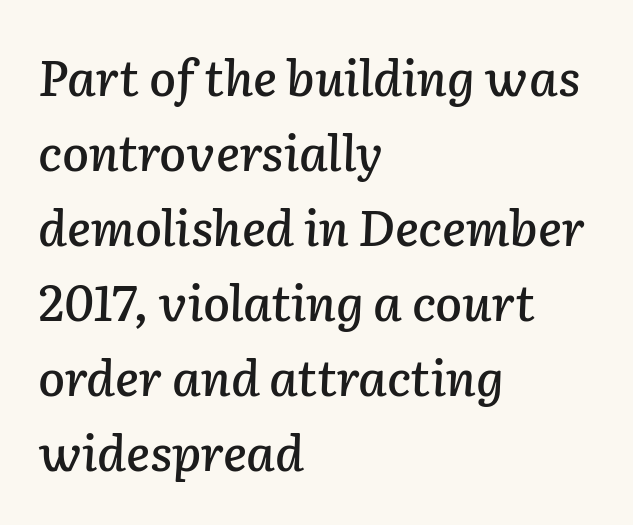
Each letter keeps its own natural width here, so spacing adapts to shape. Italic? Definitely — the glyphs are oblique. These lines stack with their left ends in a neat column. Nothing unusual about the tracking: characters are spaced as the font intends. Normally led — the rows are evenly, conventionally spaced. The foot of each line stays bare and open.
